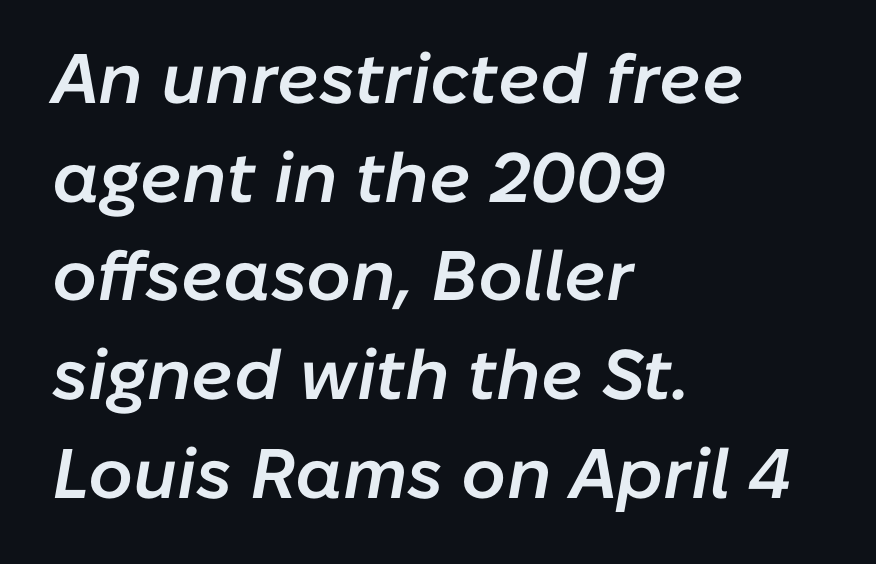
Quick note: italic. Proportional: the letters do not fall into vertical columns. Quick note: underline off. Compared with an ordinary text face, these strokes are moderately heavier — a semibold. In CSS terms this would be text-align: left.
